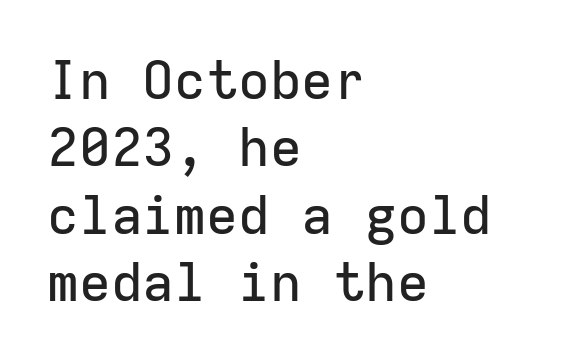
The image shows 53 px sans-serif type, upright, monospaced; set left-aligned, normal line spacing (1.27x), normal letter spacing, not underlined; low stroke contrast and a medium x-height.
